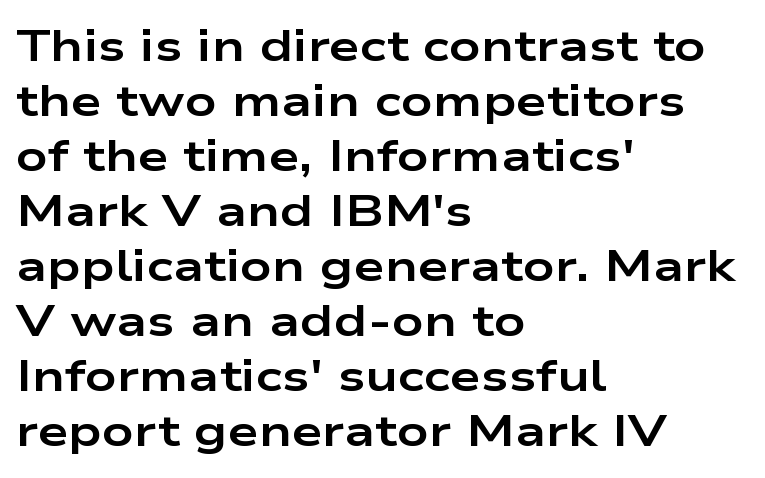
Anything drawn beneath the words? Only blank space. Weight check: bold — yes, fully. This sample has the flowing, uneven cadence of proportional lettering. Teacher's note: observe the even left margin — that is flush-left alignment. This rendering employs a face without finishing strokes, i.e., a sans-serif. Honestly, the row spacing looks completely unremarkable.
